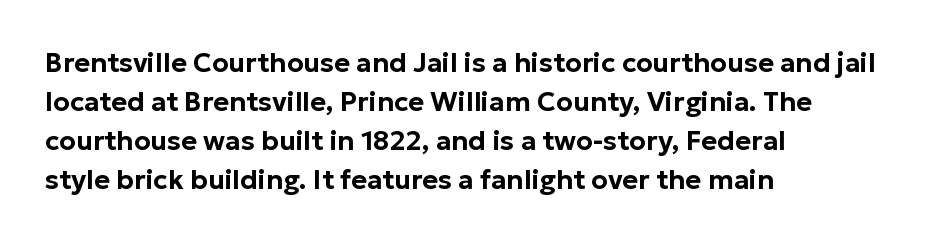
This block has exactly the height ordinary leading produces. The specimen reads as upright at a glance. Letters rest on an invisible, unmarked baseline. Compared with typical body copy, the letter spacing here is the same.
